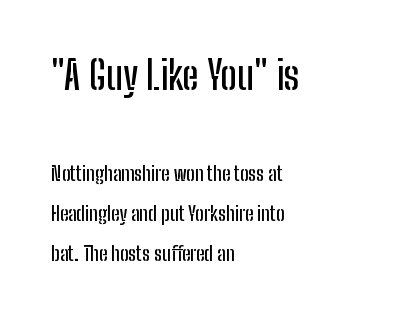
{"serif": "no", "italic": "no", "width": "condensed", "stroke_contrast": "low", "x_height": "medium", "monospaced": "no", "underline": "no", "align": "left", "line_spacing": "loose", "line_spacing_ratio": 2.01, "letter_spacing": "normal", "letter_spacing_em": 0.0, "larger_block": "first", "size_ratio": 1.95, "glyph_px": 39}
